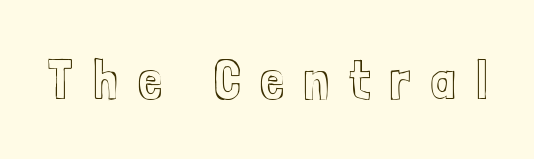
{"italic": "no", "width": "condensed", "x_height": "medium", "monospaced": "no", "underline": "no", "letter_spacing": "wide", "letter_spacing_em": 0.35, "glyph_px": 56}
